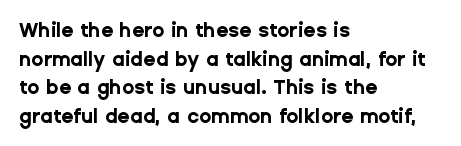
{"italic": "no", "bold": "yes", "underline": "no", "align": "left", "line_spacing": "normal", "line_spacing_ratio": 1.43, "letter_spacing": "normal", "letter_spacing_em": 0.0, "glyph_px": 20}
